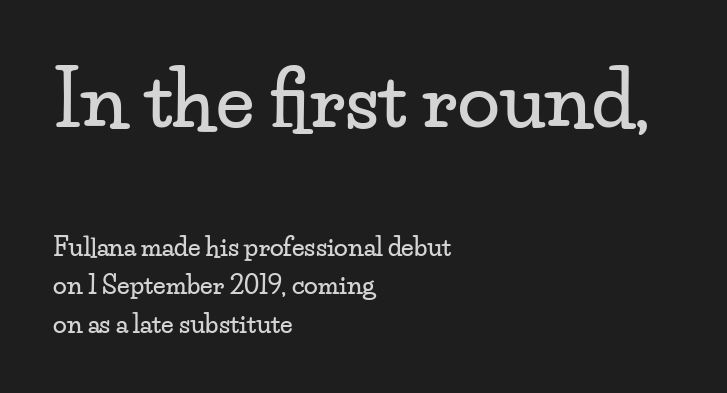
The image shows 76 px wide serif type, upright; set left-aligned, normal line spacing (1.54x), normal letter spacing, not underlined; the first (top) block is 3.04x larger; low stroke contrast and a small x-height.
